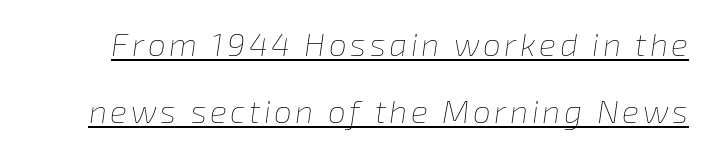
Q: Is the text bold? A: No.
Q: Is the text italic (slanted)? A: Yes, it leans right by about 8 degrees.
Q: Is the text underlined? A: Yes.
Q: Is the spacing between lines tight, normal or loose? A: Loose.
Q: Width (condensed, normal, or wide)? A: Normal.
Q: Stroke contrast? A: Low.
Q: x-height? A: Medium.
Q: Monospaced? A: No.
